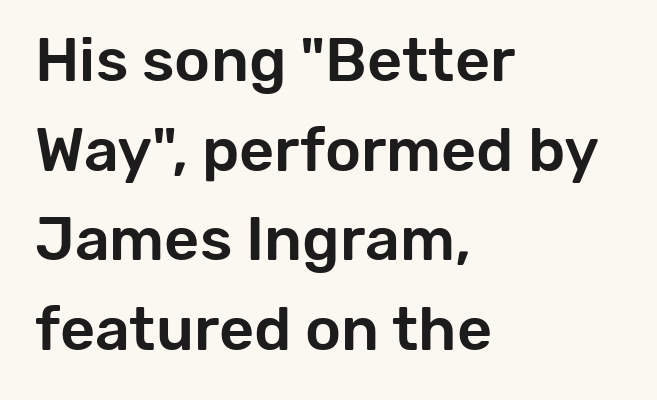
Does the leading feel generous? No, just average. Only glyphs here, with clear space below each row. Here the glyphs are tracked normally, forming tight word shapes. The typesetter chose a ragged-right arrangement here. Look at the bottom of the vertical strokes: they stop flat, with no serifs.
